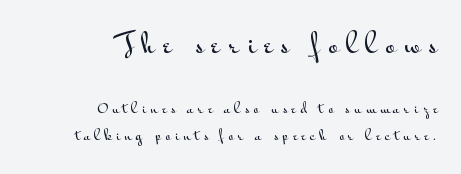
Q: Is the text italic (slanted)? A: Yes.
Q: Is the text underlined? A: No.
Q: How is the paragraph aligned? A: Right-aligned.
Q: Is the spacing between letters normal or unusually wide? A: Unusually wide.
Q: Is the spacing between lines tight, normal or loose? A: Loose.
Q: Which block of text is set in a larger size, the first (top) or the second (bottom)? A: The first (top) one.
